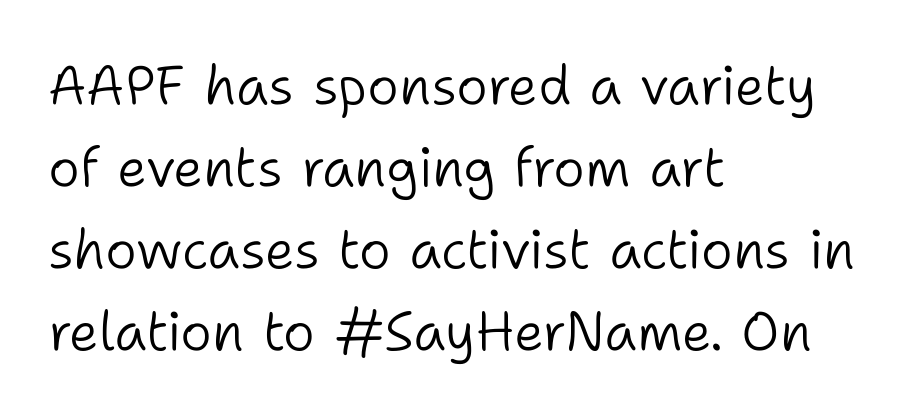
Q: Is the text bold? A: No.
Q: Is the text italic (slanted)? A: No, it is upright.
Q: Is the typeface a serif or a sans-serif typeface? A: Sans-serif.
Q: Is the text underlined? A: No.
Q: How is the paragraph aligned? A: Left-aligned.
Q: Is the spacing between letters normal or unusually wide? A: Normal.
Q: Is the spacing between lines tight, normal or loose? A: Normal.
Q: Width (condensed, normal, or wide)? A: Normal.
Q: Stroke contrast? A: Low.
Q: x-height? A: Medium.
Q: Monospaced? A: No.
